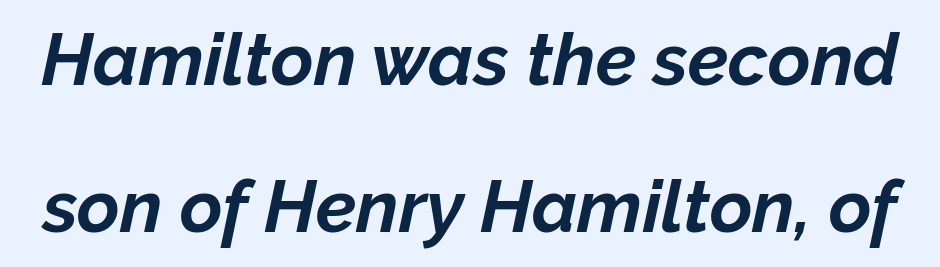
The image shows 73 px bold type, italic (leaning right); set loose line spacing (2.02x), normal letter spacing, not underlined; low stroke contrast and a medium x-height.
